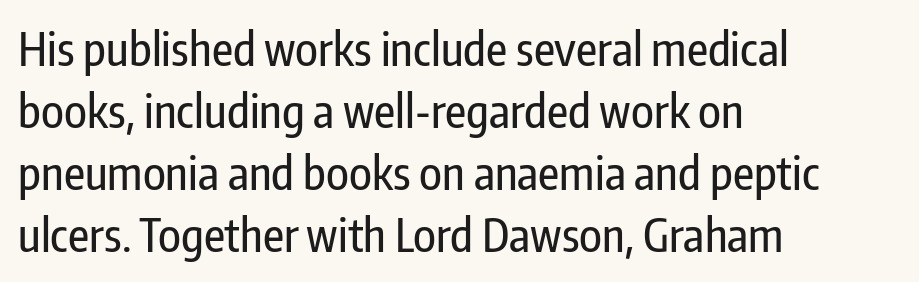
{"serif": "no", "italic": "no", "width": "condensed", "stroke_contrast": "low", "x_height": "medium", "monospaced": "no", "underline": "no", "align": "left", "line_spacing": "normal", "line_spacing_ratio": 1.35, "letter_spacing": "normal", "letter_spacing_em": 0.0, "glyph_px": 46}
